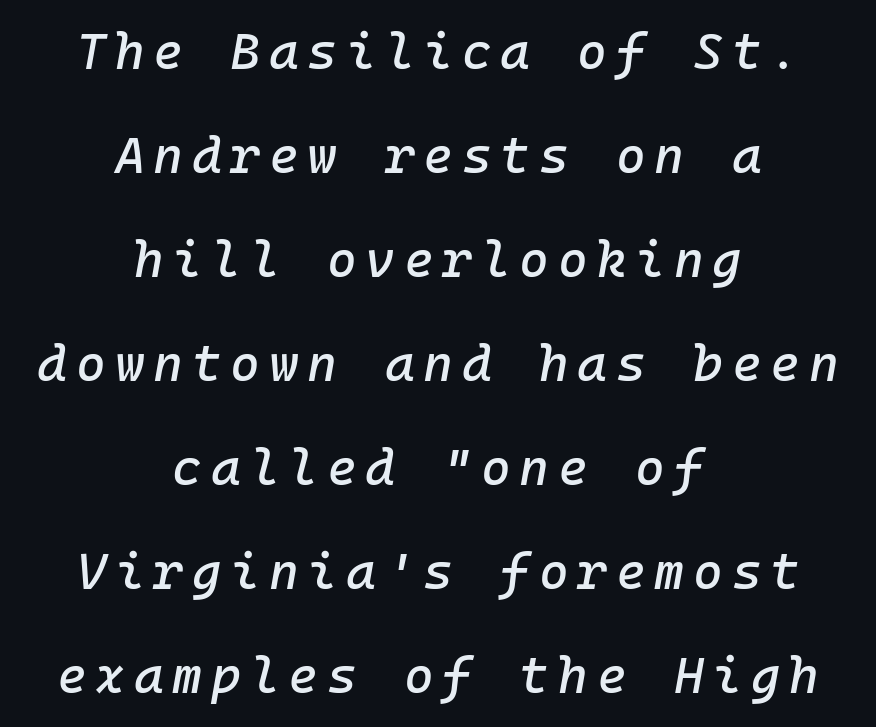
Q: Is the text italic (slanted)? A: Yes, it leans right by about 10 degrees.
Q: Is the text underlined? A: No.
Q: How is the paragraph aligned? A: Centered.
Q: Is the spacing between lines tight, normal or loose? A: Loose.
Q: Width (condensed, normal, or wide)? A: Normal.
Q: Stroke contrast? A: Low.
Q: x-height? A: Medium.
Q: Monospaced? A: Yes.
